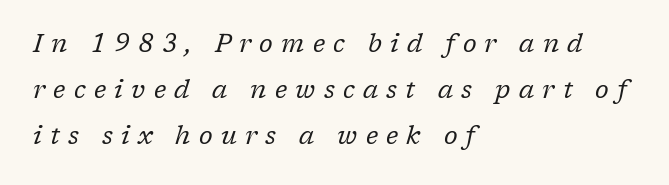
{"italic": "yes", "lean": "right", "slant_degrees": 17, "bold": "no", "underline": "no", "align": "left", "line_spacing_ratio": 1.85, "letter_spacing": "wide", "letter_spacing_em": 0.33, "glyph_px": 25}
